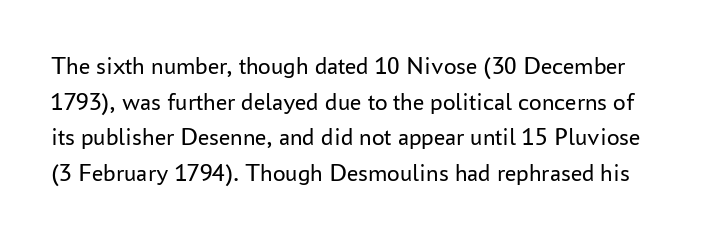
{"italic": "no", "bold": "no", "underline": "no", "line_spacing": "normal", "line_spacing_ratio": 1.43, "letter_spacing": "normal", "letter_spacing_em": 0.0, "glyph_px": 25}
